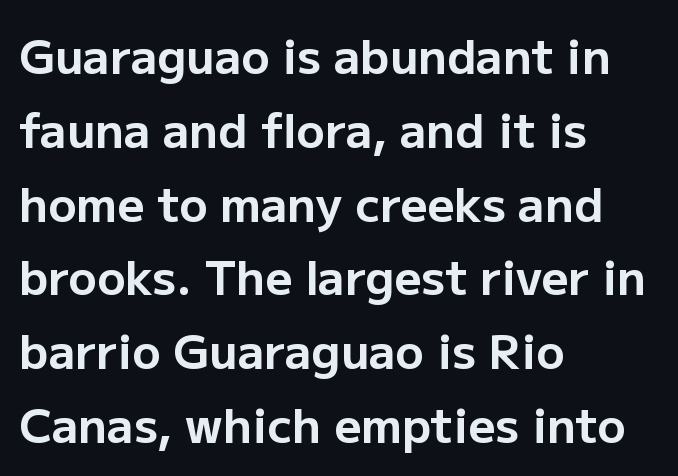
{"serif": "no", "italic": "no", "bold": "yes", "weight": "bold", "width": "normal", "stroke_contrast": "low", "x_height": "medium", "monospaced": "no", "underline": "no", "align": "left", "line_spacing": "normal", "line_spacing_ratio": 1.57, "letter_spacing": "normal", "letter_spacing_em": 0.0, "glyph_px": 47}
